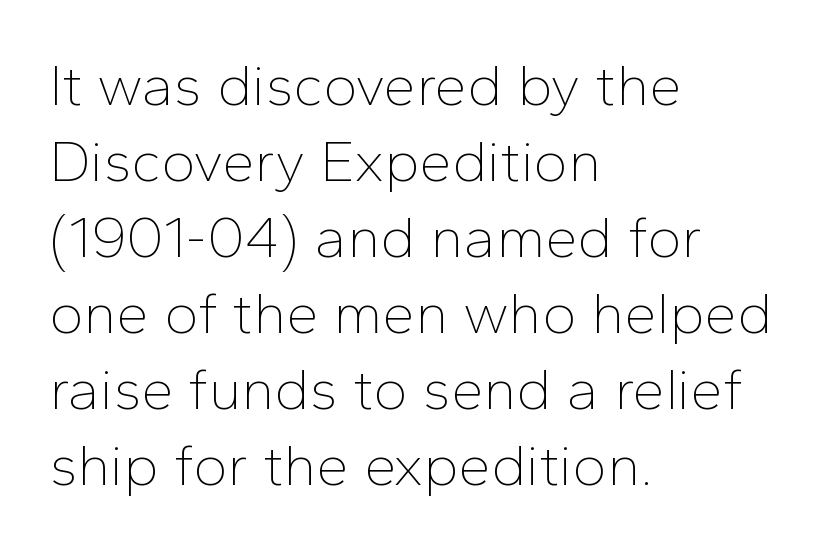
{"serif": "no", "italic": "no", "bold": "no", "weight": "thin", "width": "normal", "stroke_contrast": "low", "x_height": "medium", "monospaced": "no", "underline": "no", "align": "left", "line_spacing": "normal", "line_spacing_ratio": 1.31, "letter_spacing": "normal", "letter_spacing_em": 0.0, "glyph_px": 58}
